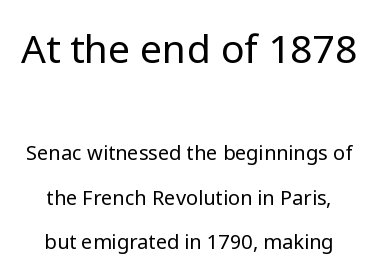
Q: Is the text bold? A: No.
Q: Is the text italic (slanted)? A: No, it is upright.
Q: Is the typeface a serif or a sans-serif typeface? A: Sans-serif.
Q: Is the text underlined? A: No.
Q: Is the spacing between letters normal or unusually wide? A: Normal.
Q: Is the spacing between lines tight, normal or loose? A: Loose.
Q: Which block of text is set in a larger size, the first (top) or the second (bottom)? A: The first (top) one.
Q: Width (condensed, normal, or wide)? A: Normal.
Q: Stroke contrast? A: Low.
Q: x-height? A: Medium.
Q: Monospaced? A: No.
